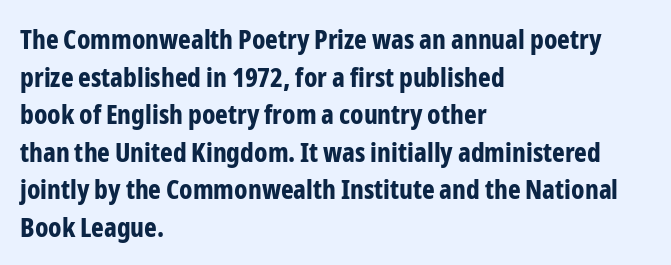
The image shows 27 px bold type, upright; set left-aligned, normal line spacing (1.39x), normal letter spacing, not underlined.
